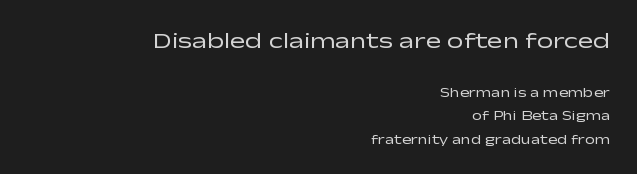
How would I describe the line gaps? Plain and ordinary. The paragraph has a hard right edge and a soft left edge. Bold? No — there's no thickening of the strokes. The line texture is even and compact thanks to regular tracking.
